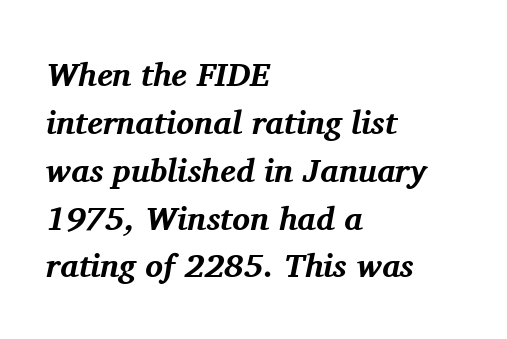
Q: Is the text bold? A: Yes.
Q: Is the text italic (slanted)? A: Yes, it leans right by about 11 degrees.
Q: Is the typeface a serif or a sans-serif typeface? A: Serif.
Q: Is the text underlined? A: No.
Q: How is the paragraph aligned? A: Left-aligned.
Q: Is the spacing between letters normal or unusually wide? A: Normal.
Q: Is the spacing between lines tight, normal or loose? A: Normal.
Q: Width (condensed, normal, or wide)? A: Normal.
Q: Stroke contrast? A: Medium.
Q: x-height? A: Medium.
Q: Monospaced? A: No.
